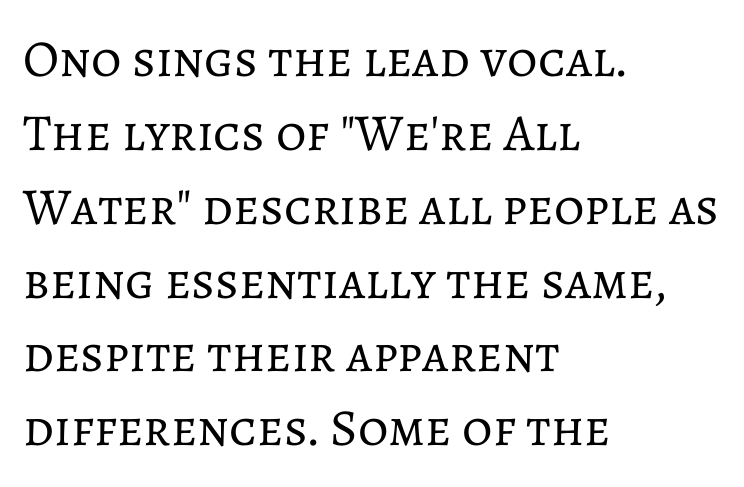
The image shows 52 px regular-weight type, upright; set left-aligned, normal line spacing (1.42x), normal letter spacing, not underlined; low stroke contrast and a medium x-height.
